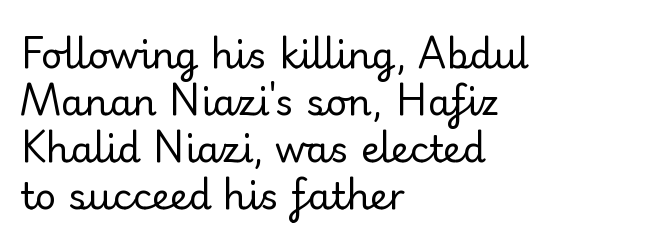
Q: Is the text bold? A: No.
Q: Is the text italic (slanted)? A: No, it is upright.
Q: Is the typeface a serif or a sans-serif typeface? A: Serif.
Q: Is the text underlined? A: No.
Q: How is the paragraph aligned? A: Left-aligned.
Q: Is the spacing between letters normal or unusually wide? A: Normal.
Q: Is the spacing between lines tight, normal or loose? A: Normal.
Q: Width (condensed, normal, or wide)? A: Normal.
Q: Stroke contrast? A: Low.
Q: x-height? A: Small.
Q: Monospaced? A: No.
